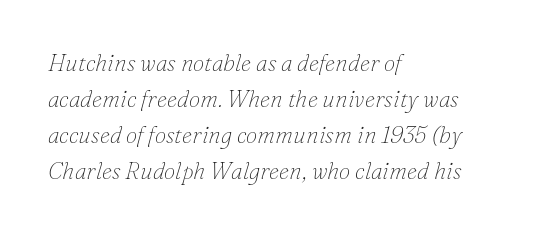
Q: Is the text bold? A: No.
Q: Is the text italic (slanted)? A: Yes, it leans right by about 16 degrees.
Q: Is the text underlined? A: No.
Q: How is the paragraph aligned? A: Left-aligned.
Q: Is the spacing between letters normal or unusually wide? A: Normal.
Q: Is the spacing between lines tight, normal or loose? A: Normal.
